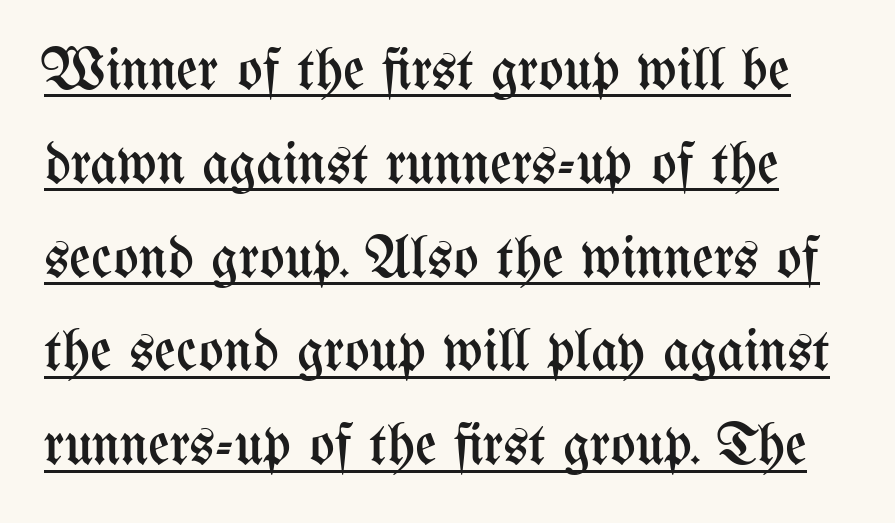
Q: Is the text bold? A: No.
Q: Is the text italic (slanted)? A: No, it is upright.
Q: Is the text underlined? A: Yes.
Q: Is the spacing between letters normal or unusually wide? A: Normal.
Q: Is the spacing between lines tight, normal or loose? A: Normal.
Q: Width (condensed, normal, or wide)? A: Condensed.
Q: Stroke contrast? A: Medium.
Q: x-height? A: Medium.
Q: Monospaced? A: No.
